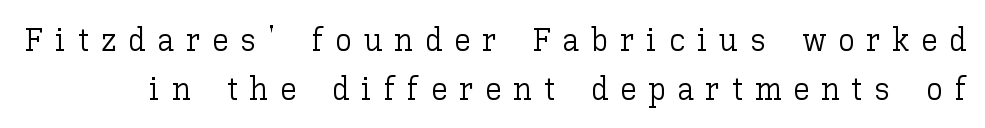
These glyphs show unthickened strokes, regular width or finer. This rendering widens character spacing well past its baseline value. Vertically, the passage feels balanced, rows spaced as you'd expect. Here the designer chose a conventional face with non-uniform glyph widths. Nope, not italic — everything's standing straight. The zone under the glyphs is completely vacant.
